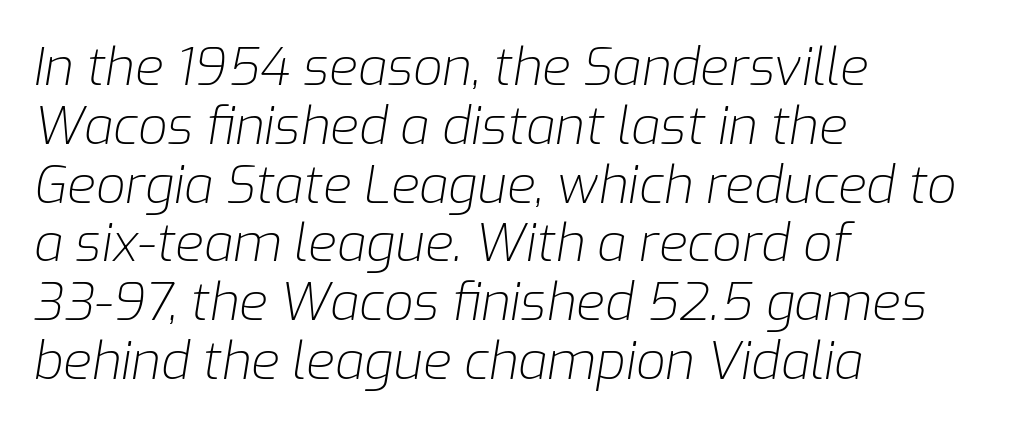
The image shows 52 px light type, italic (leaning right); set left-aligned, tight line spacing (1.13x), normal letter spacing, not underlined; low stroke contrast and a medium x-height.
